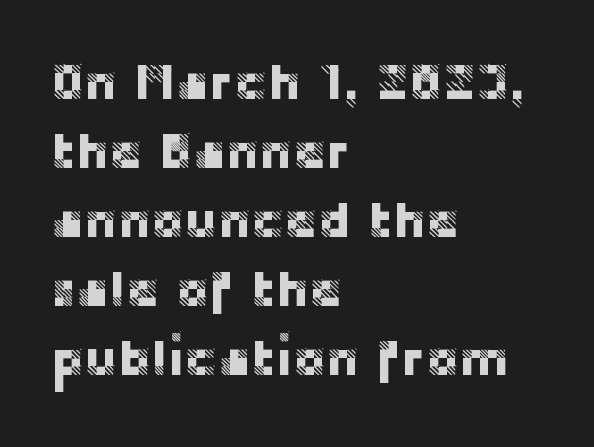
The typography opts for an upright posture over an oblique one. These lines keep a tight, regular rhythm from letter to letter. Character widths vary here, with narrow letters taking less room than wide ones. Nope, no serifs anywhere on these letters. Students, observe: this is what conventionally led text looks like. These lines are set flush left with a ragged right edge.
